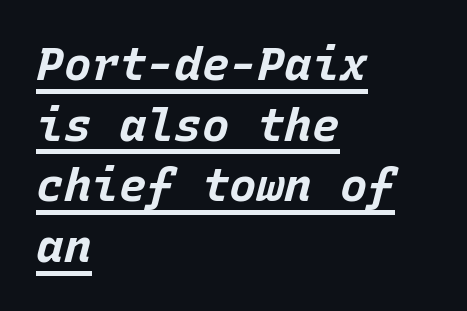
What decoration does the sample have? An underline. Short and long lines alike share a common starting point at left. Every letter is thick-stroked: bold, no question. Every character here occupies the same horizontal width, giving the sample a typewriter-like rhythm. Quick note: italic.
